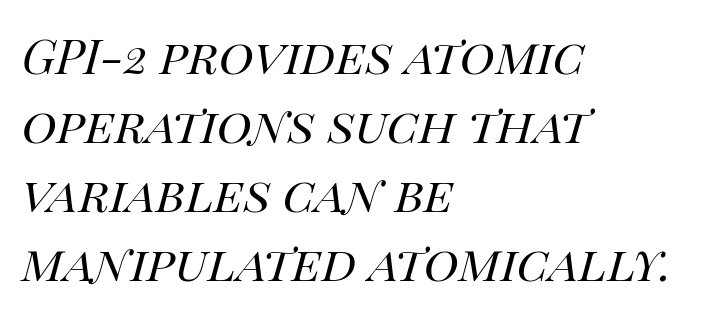
The image shows 48 px regular-weight type, italic (leaning right); set left-aligned, normal line spacing (1.44x), normal letter spacing, not underlined; high stroke contrast and a large x-height.
